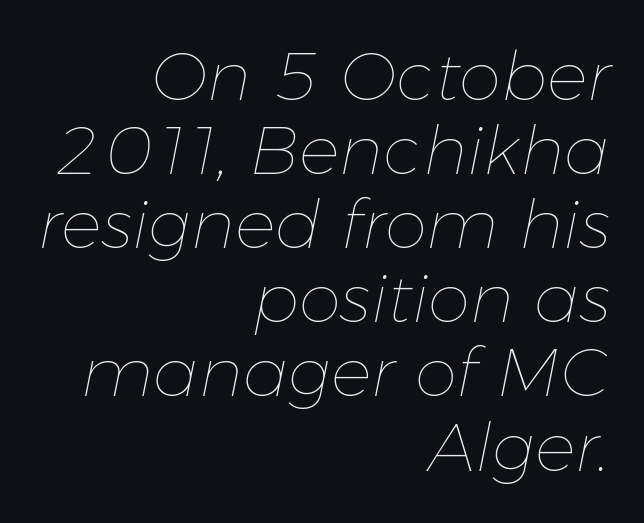
{"italic": "yes", "lean": "right", "slant_degrees": 11, "bold": "no", "weight": "thin", "width": "normal", "stroke_contrast": "low", "x_height": "medium", "monospaced": "no", "underline": "no", "align": "right", "line_spacing": "tight", "line_spacing_ratio": 1.09, "letter_spacing": "normal", "letter_spacing_em": 0.0, "glyph_px": 68}
